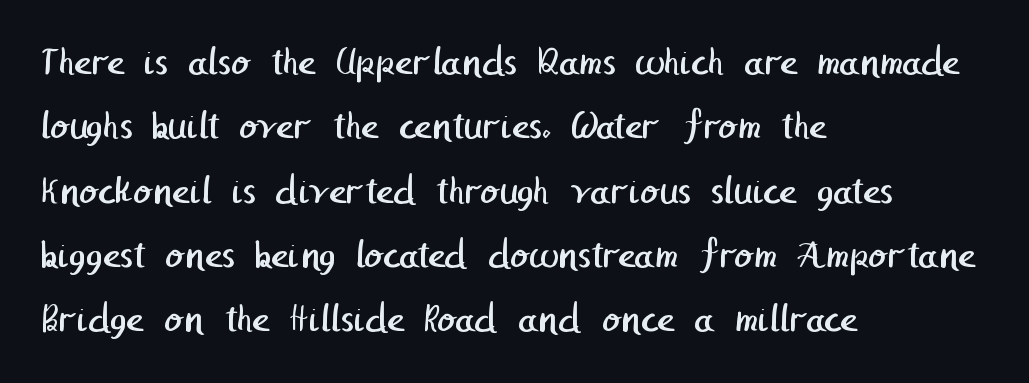
{"serif": "no", "bold": "no", "weight": "regular", "width": "normal", "stroke_contrast": "low", "x_height": "medium", "underline": "no", "align": "left", "line_spacing": "normal", "line_spacing_ratio": 1.53, "letter_spacing": "normal", "letter_spacing_em": 0.0, "glyph_px": 42}
